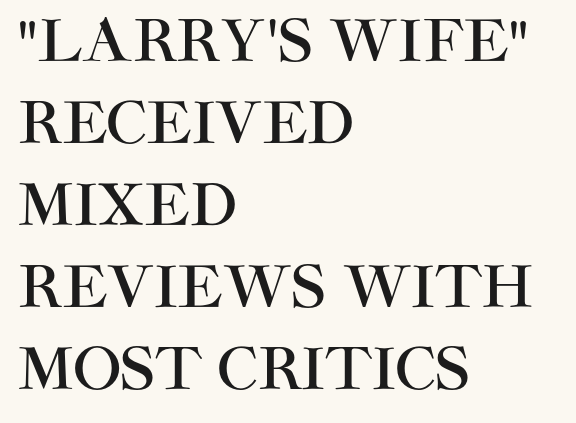
When letters stand straight like this, we call the style roman or upright. In CSS terms this would be text-align: left. Letter spacing: default. The passage shown is typed in a proportional face where columns would drift. Each row of text sits above clean, open space. Normally led — the rows are evenly, conventionally spaced.
